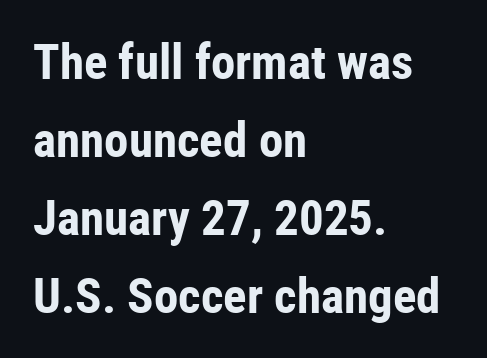
The image shows 49 px bold, condensed sans-serif type, upright; set left-aligned, normal line spacing (1.59x), normal letter spacing, not underlined; low stroke contrast and a medium x-height.
